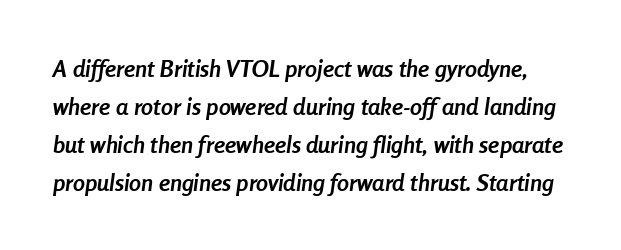
The image shows 24 px bold type, italic (leaning right); set normal line spacing (1.58x), normal letter spacing, not underlined.
